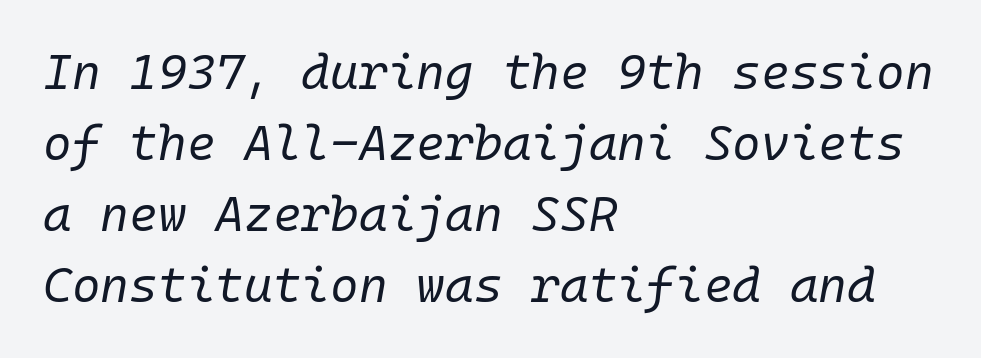
{"italic": "yes", "lean": "right", "slant_degrees": 10, "bold": "no", "weight": "regular", "width": "normal", "stroke_contrast": "low", "x_height": "medium", "monospaced": "yes", "underline": "no", "align": "left", "line_spacing": "normal", "line_spacing_ratio": 1.45, "letter_spacing": "normal", "letter_spacing_em": 0.0, "glyph_px": 49}
